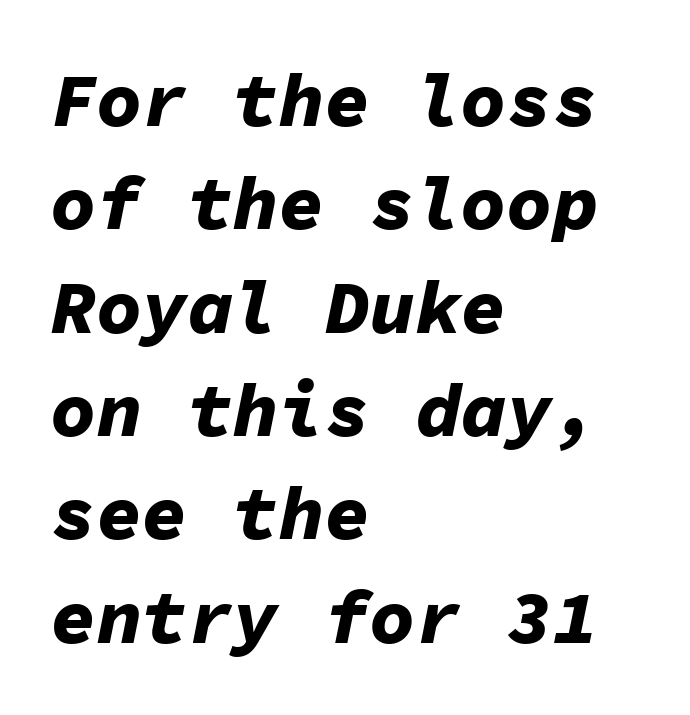
Q: Is the text bold? A: Yes.
Q: Is the text italic (slanted)? A: Yes, it leans right by about 11 degrees.
Q: Is the text underlined? A: No.
Q: How is the paragraph aligned? A: Left-aligned.
Q: Is the spacing between letters normal or unusually wide? A: Normal.
Q: Is the spacing between lines tight, normal or loose? A: Normal.
Q: Width (condensed, normal, or wide)? A: Normal.
Q: Stroke contrast? A: Low.
Q: x-height? A: Medium.
Q: Monospaced? A: Yes.
